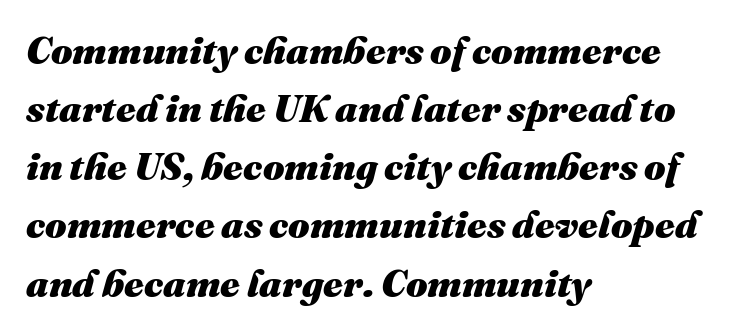
The image shows 38 px heavy type, italic (leaning right); set left-aligned, normal line spacing (1.53x), normal letter spacing, not underlined; medium stroke contrast and a medium x-height.
